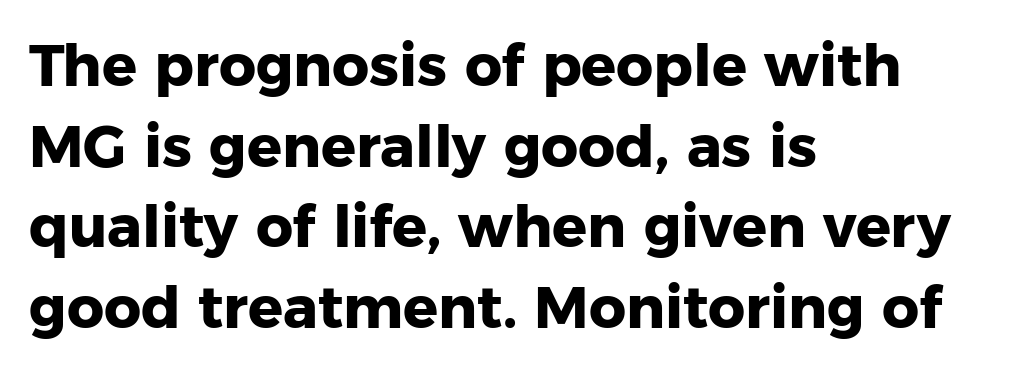
If you drew a line through each stem, it would be perfectly vertical. The gap between lines stays unmarked. In CSS terms this would be text-align: left. Does the leading feel generous? No, just average.
